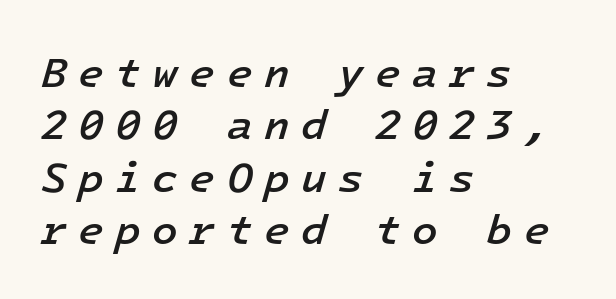
Q: Is the text bold? A: Semi-bold.
Q: Is the text italic (slanted)? A: Yes, it leans right by about 16 degrees.
Q: Is the text underlined? A: No.
Q: How is the paragraph aligned? A: Left-aligned.
Q: Is the spacing between letters normal or unusually wide? A: Unusually wide.
Q: Is the spacing between lines tight, normal or loose? A: Normal.
Q: Width (condensed, normal, or wide)? A: Normal.
Q: Stroke contrast? A: Low.
Q: x-height? A: Medium.
Q: Monospaced? A: Yes.
